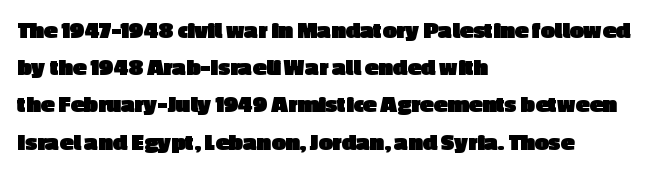
Q: Is the text bold? A: Yes.
Q: Is the text italic (slanted)? A: No, it is upright.
Q: Is the text underlined? A: No.
Q: How is the paragraph aligned? A: Left-aligned.
Q: Is the spacing between letters normal or unusually wide? A: Normal.
Q: Is the spacing between lines tight, normal or loose? A: Normal.
